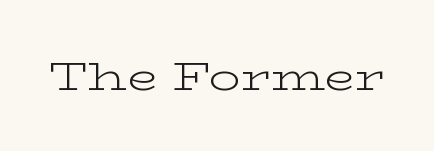
Varying glyph widths throughout — classic text-font behaviour. Unlike a clean sans, this face finishes its strokes with serifs. The string is rendered with underlining switched off. Does the lettering tilt? It doesn't — this is upright.
